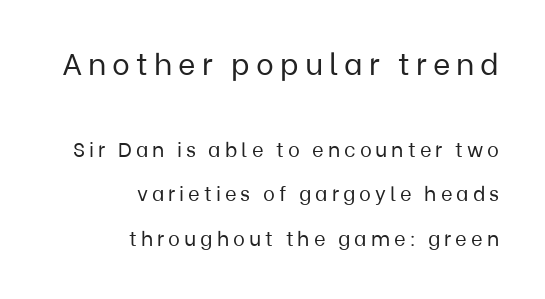
{"serif": "no", "italic": "no", "bold": "no", "weight": "regular", "width": "normal", "stroke_contrast": "low", "x_height": "medium", "monospaced": "no", "underline": "no", "align": "right", "line_spacing": "loose", "line_spacing_ratio": 2.23, "letter_spacing": "wide", "letter_spacing_em": 0.2, "larger_block": "first", "size_ratio": 1.5, "glyph_px": 30}
